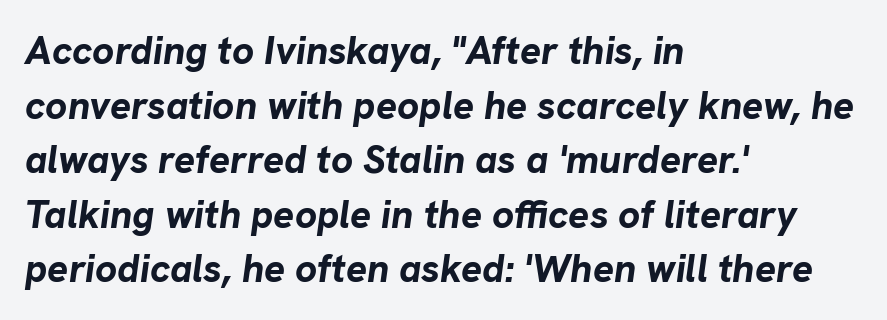
Q: Is the text bold? A: Yes.
Q: Is the text italic (slanted)? A: Yes, it leans right by about 8 degrees.
Q: Is the text underlined? A: No.
Q: How is the paragraph aligned? A: Left-aligned.
Q: Is the spacing between letters normal or unusually wide? A: Normal.
Q: Is the spacing between lines tight, normal or loose? A: Normal.
Q: Width (condensed, normal, or wide)? A: Normal.
Q: Stroke contrast? A: Low.
Q: x-height? A: Medium.
Q: Monospaced? A: No.
